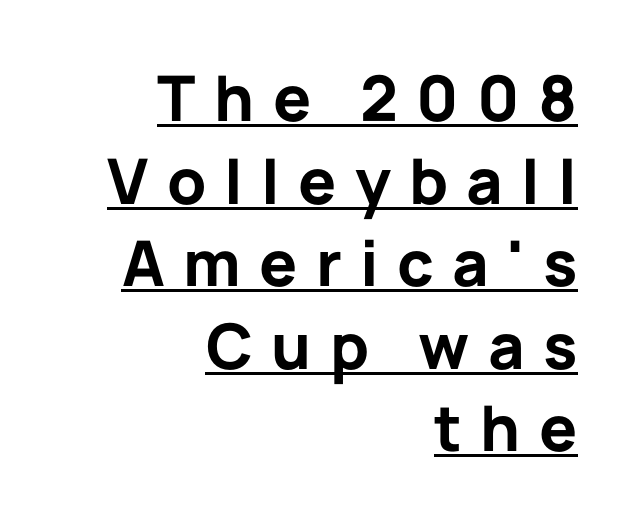
A continuous stroke trails under the words, as in a hyperlink. Think of a printed novel: that variable character pitch is what you see here. Every letter is thick-stroked: bold, no question. Does extra space separate the letters? Yes, quite a lot of it.
